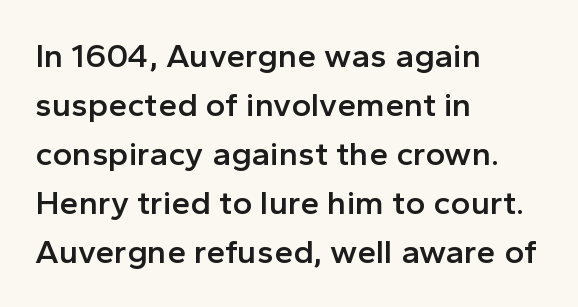
Q: Is the text bold? A: Semi-bold.
Q: Is the text italic (slanted)? A: No, it is upright.
Q: Is the typeface a serif or a sans-serif typeface? A: Sans-serif.
Q: Is the text underlined? A: No.
Q: How is the paragraph aligned? A: Left-aligned.
Q: Is the spacing between letters normal or unusually wide? A: Normal.
Q: Is the spacing between lines tight, normal or loose? A: Normal.
Q: Width (condensed, normal, or wide)? A: Normal.
Q: x-height? A: Medium.
Q: Monospaced? A: No.
